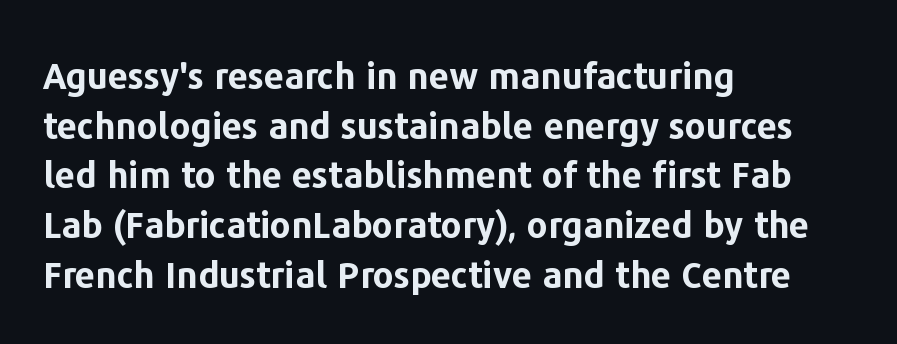
The image shows 36 px bold sans-serif type, upright; set left-aligned, normal line spacing (1.38x), normal letter spacing, not underlined; low stroke contrast and a medium x-height.
